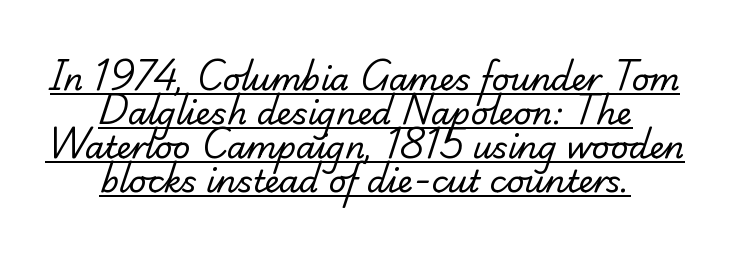
The font family rendered here belongs to the serif group. Underlined type. How would I describe the line gaps? Narrow and economical. The whitespace from short lines is split evenly between both sides. You could call the tracking neutral — neither tight nor loose. The passage shown is not bold in any degree.
